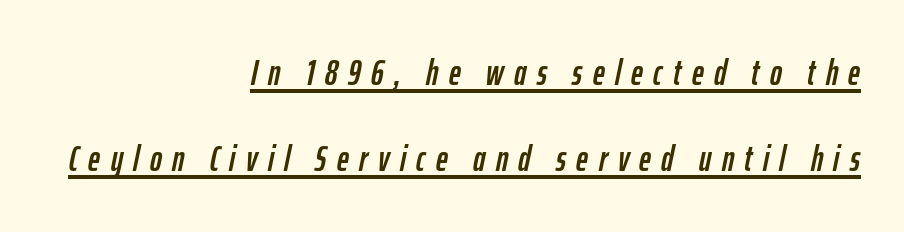
{"italic": "yes", "lean": "right", "slant_degrees": 12, "width": "condensed", "stroke_contrast": "low", "x_height": "medium", "monospaced": "no", "underline": "yes", "align": "right", "line_spacing": "loose", "line_spacing_ratio": 2.39, "letter_spacing": "wide", "letter_spacing_em": 0.29, "glyph_px": 36}
